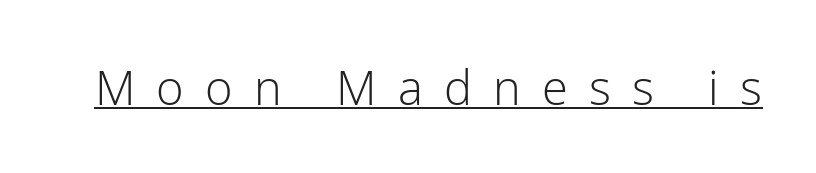
Q: Is the text bold? A: No.
Q: Is the text italic (slanted)? A: No, it is upright.
Q: Is the typeface a serif or a sans-serif typeface? A: Sans-serif.
Q: Is the text underlined? A: Yes.
Q: Is the spacing between letters normal or unusually wide? A: Unusually wide.
Q: Width (condensed, normal, or wide)? A: Normal.
Q: Stroke contrast? A: Low.
Q: x-height? A: Medium.
Q: Monospaced? A: No.
